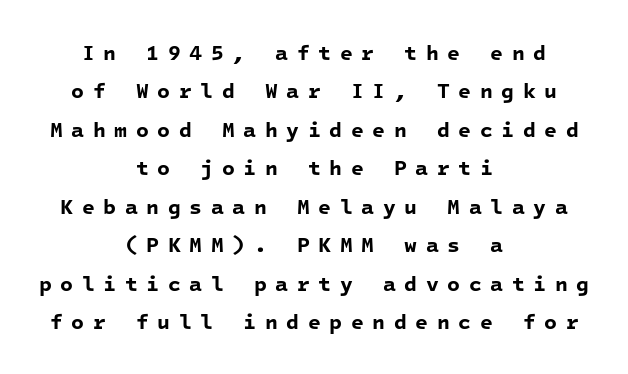
Q: Is the text bold? A: Yes.
Q: Is the text underlined? A: No.
Q: How is the paragraph aligned? A: Centered.
Q: Is the spacing between letters normal or unusually wide? A: Unusually wide.
